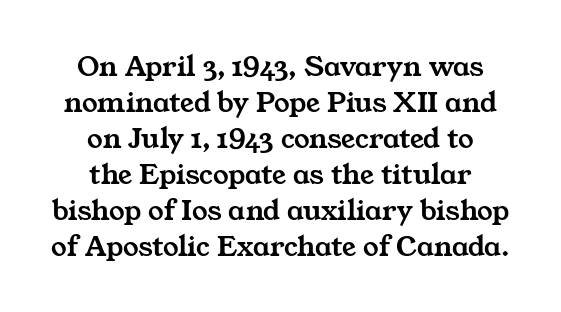
{"serif": "yes", "width": "wide", "stroke_contrast": "medium", "x_height": "medium", "monospaced": "no", "underline": "no", "align": "center", "line_spacing_ratio": 1.16, "letter_spacing": "normal", "letter_spacing_em": 0.0, "glyph_px": 31}
